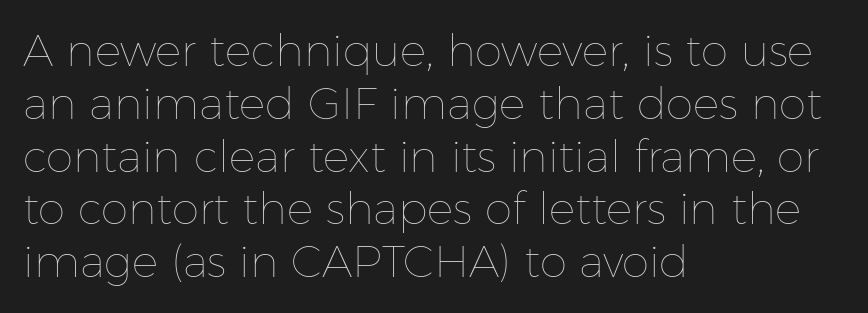
The image shows 44 px thin type, upright; set left-aligned, line spacing 1.2x, normal letter spacing, not underlined; low stroke contrast and a medium x-height.
